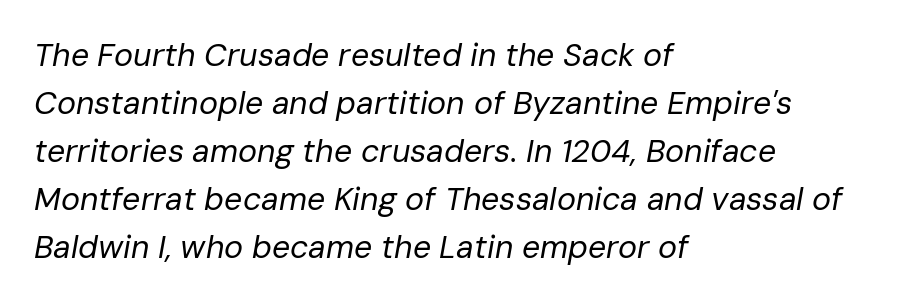
Horizontally, the lines are justified to the leading edge only. Caption: standard tracking, unaltered. One glance says typical: line gaps are just what's usual. The letters are slanted; this is an italic face.
